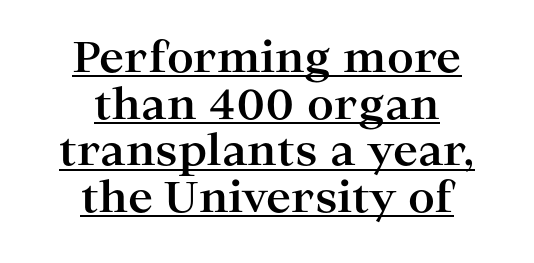
Q: Is the text bold? A: Yes.
Q: Is the text italic (slanted)? A: No, it is upright.
Q: Is the typeface a serif or a sans-serif typeface? A: Serif.
Q: Is the text underlined? A: Yes.
Q: How is the paragraph aligned? A: Centered.
Q: Is the spacing between letters normal or unusually wide? A: Normal.
Q: Is the spacing between lines tight, normal or loose? A: Tight.
Q: Width (condensed, normal, or wide)? A: Wide.
Q: Stroke contrast? A: High.
Q: x-height? A: Medium.
Q: Monospaced? A: No.
